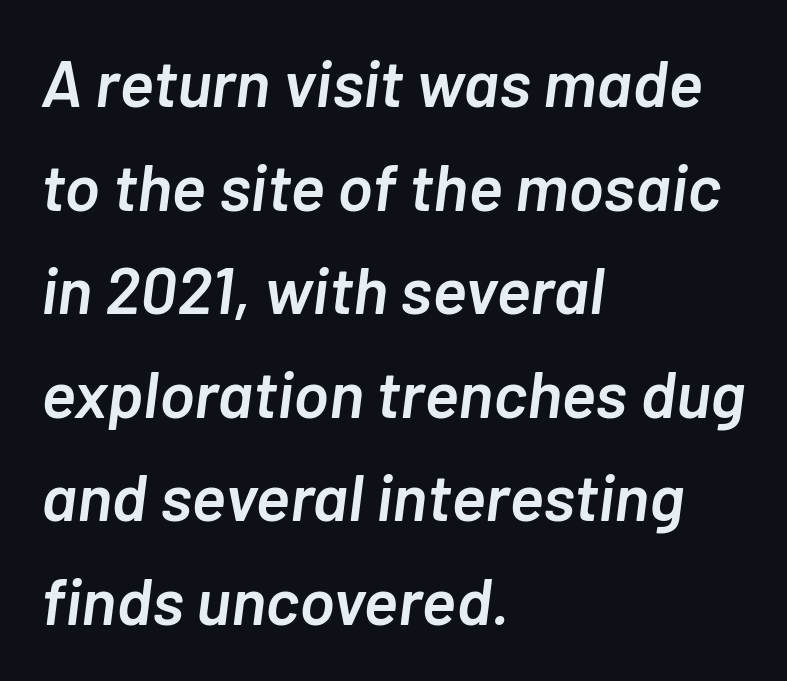
{"italic": "yes", "lean": "right", "slant_degrees": 7, "bold": "semi", "weight": "semibold", "width": "normal", "stroke_contrast": "low", "x_height": "medium", "monospaced": "no", "underline": "no", "align": "left", "line_spacing": "normal", "line_spacing_ratio": 1.57, "letter_spacing": "normal", "letter_spacing_em": 0.0, "glyph_px": 66}
